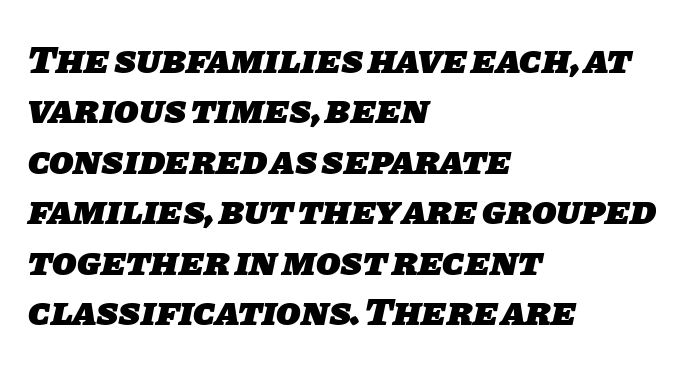
The image shows 40 px heavy type; set left-aligned, normal line spacing (1.26x), normal letter spacing, not underlined; low stroke contrast and a large x-height.
